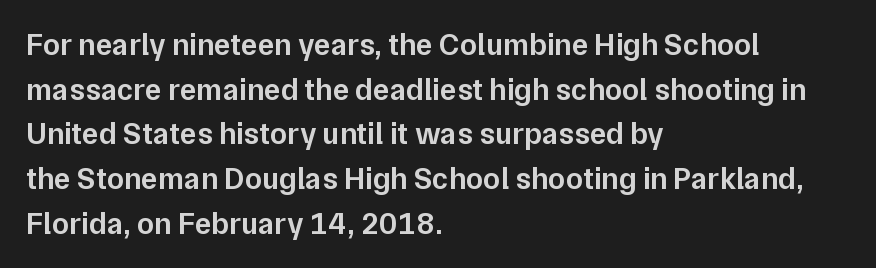
{"serif": "no", "italic": "no", "bold": "semi", "weight": "semibold", "width": "normal", "stroke_contrast": "low", "x_height": "medium", "monospaced": "no", "underline": "no", "align": "left", "line_spacing": "normal", "line_spacing_ratio": 1.44, "letter_spacing": "normal", "letter_spacing_em": 0.0, "glyph_px": 31}
